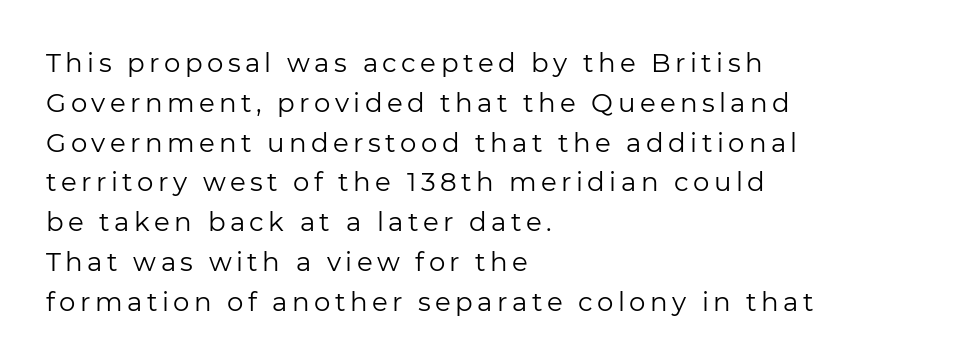
{"italic": "no", "bold": "no", "underline": "no", "align": "left", "line_spacing": "normal", "line_spacing_ratio": 1.53, "glyph_px": 26}
